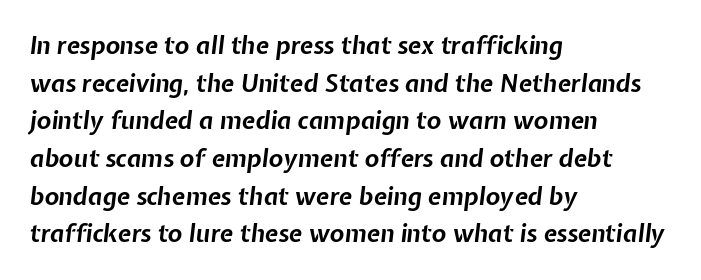
Q: Is the text bold? A: Yes.
Q: Is the text italic (slanted)? A: Yes, it leans right by about 7 degrees.
Q: Is the text underlined? A: No.
Q: How is the paragraph aligned? A: Left-aligned.
Q: Is the spacing between letters normal or unusually wide? A: Normal.
Q: Is the spacing between lines tight, normal or loose? A: Normal.
